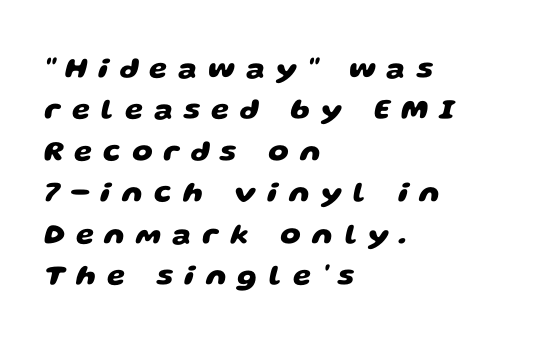
Inter-character spacing is expanded well beyond the font's built-in metrics. The rag falls on the right side of this text block. Proportional: the letters do not fall into vertical columns. Check the space under the baseline: it is left empty.
